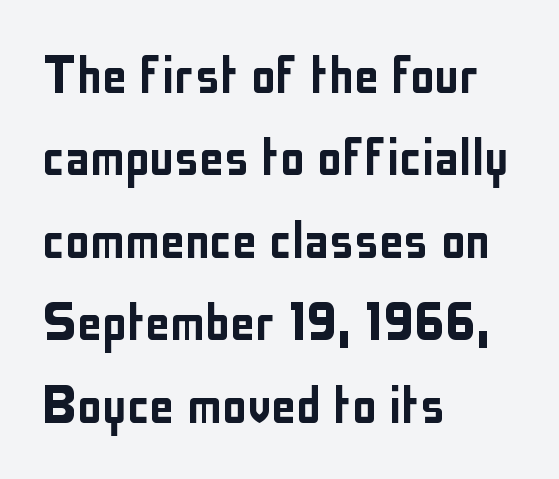
The image shows 62 px condensed sans-serif type, upright; set left-aligned, normal line spacing (1.33x), normal letter spacing, not underlined; low stroke contrast and a medium x-height.
